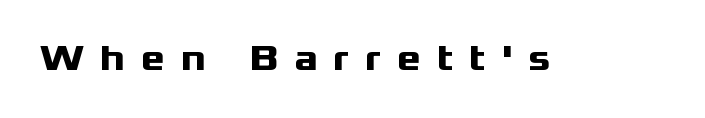
Q: Is the text bold? A: Yes.
Q: Is the text italic (slanted)? A: No, it is upright.
Q: Is the typeface a serif or a sans-serif typeface? A: Sans-serif.
Q: Is the text underlined? A: No.
Q: Is the spacing between letters normal or unusually wide? A: Unusually wide.
Q: Width (condensed, normal, or wide)? A: Wide.
Q: Stroke contrast? A: Medium.
Q: x-height? A: Medium.
Q: Monospaced? A: No.
